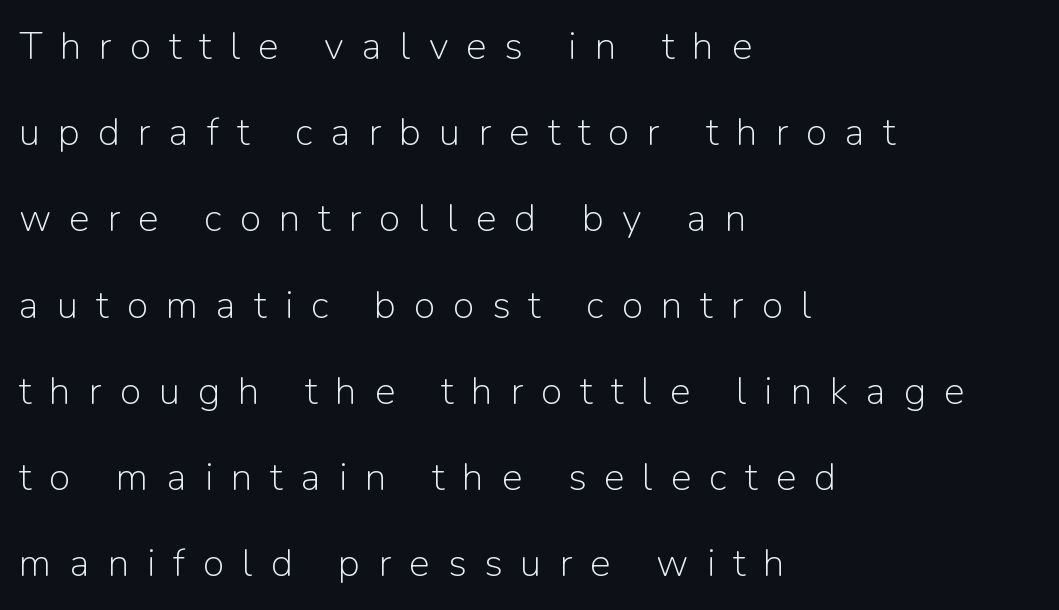
The image shows 39 px light sans-serif type, upright; set left-aligned, loose line spacing (2.21x), unusually wide letter spacing (+0.46 em), not underlined; low stroke contrast and a medium x-height.
